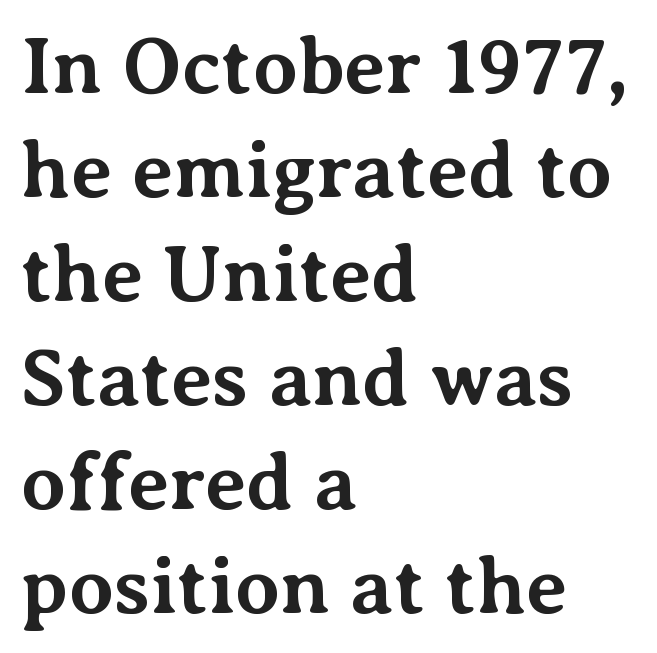
The image shows 80 px bold serif type, upright; set left-aligned, normal line spacing (1.3x), normal letter spacing, not underlined; medium stroke contrast and a medium x-height.
